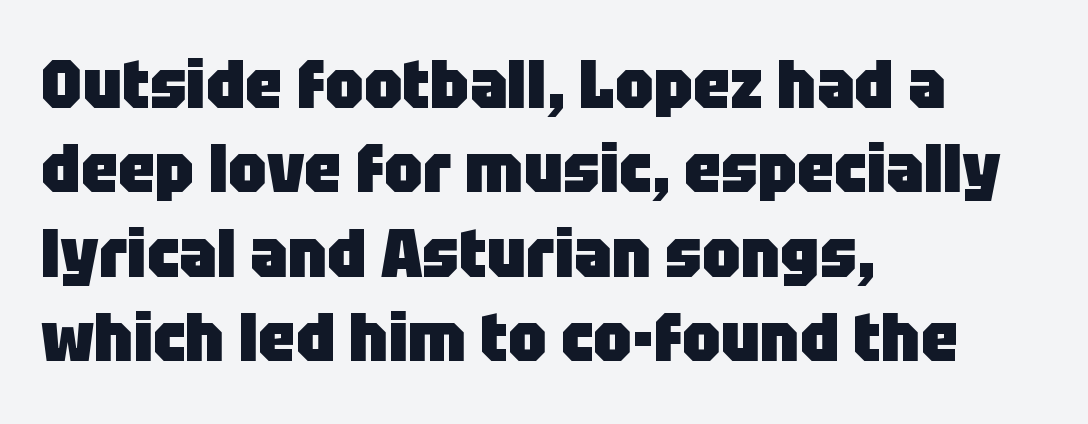
{"serif": "no", "italic": "no", "bold": "yes", "weight": "heavy", "width": "normal", "stroke_contrast": "low", "x_height": "large", "monospaced": "no", "underline": "no", "align": "left", "line_spacing": "normal", "line_spacing_ratio": 1.26, "letter_spacing": "normal", "letter_spacing_em": 0.0, "glyph_px": 67}
